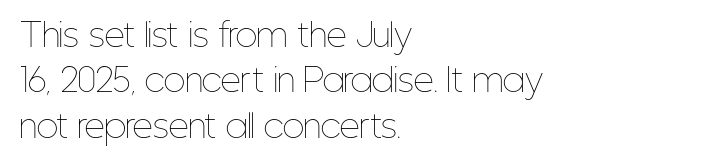
Q: Is the text bold? A: No.
Q: Is the text italic (slanted)? A: No, it is upright.
Q: Is the text underlined? A: No.
Q: How is the paragraph aligned? A: Left-aligned.
Q: Is the spacing between letters normal or unusually wide? A: Normal.
Q: Is the spacing between lines tight, normal or loose? A: Normal.
Q: Width (condensed, normal, or wide)? A: Condensed.
Q: Stroke contrast? A: Low.
Q: x-height? A: Medium.
Q: Monospaced? A: No.
